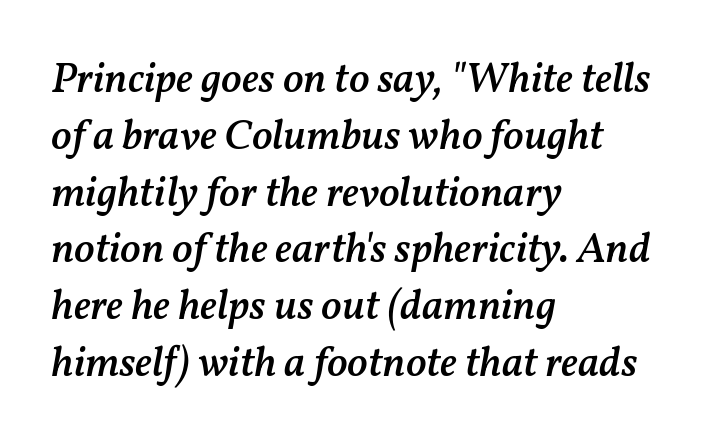
{"italic": "yes", "lean": "right", "slant_degrees": 11, "bold": "semi", "weight": "semibold", "width": "normal", "stroke_contrast": "medium", "x_height": "medium", "monospaced": "no", "underline": "no", "align": "left", "line_spacing": "normal", "line_spacing_ratio": 1.32, "letter_spacing": "normal", "letter_spacing_em": 0.0, "glyph_px": 43}
